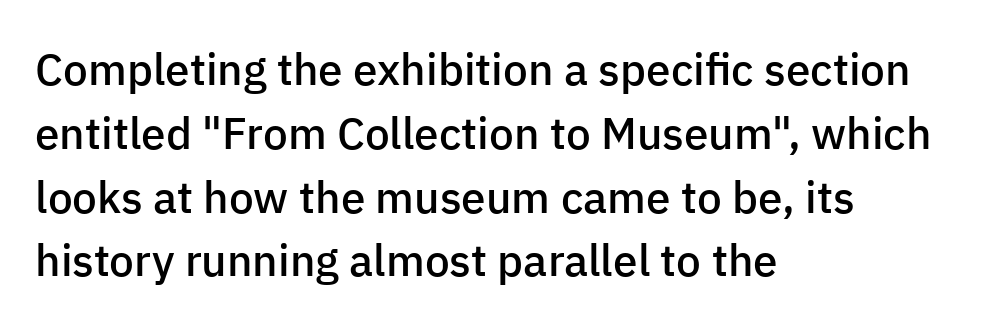
{"serif": "no", "italic": "no", "bold": "semi", "weight": "semibold", "width": "normal", "stroke_contrast": "low", "x_height": "medium", "monospaced": "no", "underline": "no", "align": "left", "line_spacing": "normal", "line_spacing_ratio": 1.45, "letter_spacing": "normal", "letter_spacing_em": 0.0, "glyph_px": 44}
